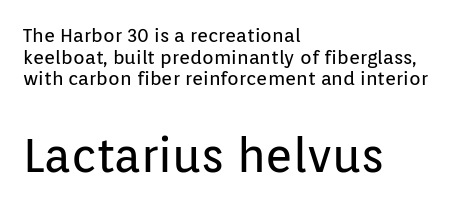
Whoever set this made the second block the dominant, larger element. Words float on clear page, feet unadorned. Proportional: the letters do not fall into vertical columns. Ink coverage per letter is moderate at most. Font category for this specimen: sans-serif. The passage is arranged the way most books set body copy — flush left.
